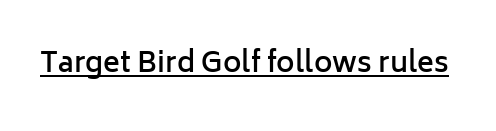
The letters are semibold — heavier than regular but short of a full bold. This sample uses an upright cut, with every glyph sitting square on the baseline. This sample carries an underscore along the baseline area. Students, note that the glyphs here touch the page at normal intervals. The rendering uses natural spacing where letterforms have individual widths.
